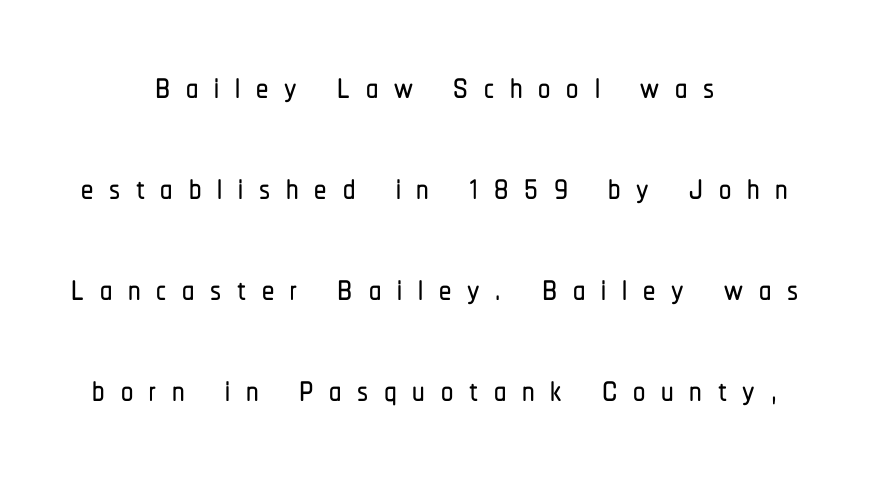
In terms of letterform style, serifs are entirely absent. Character widths vary here, with narrow letters taking less room than wide ones. Do the letters lean? They stand straight. Caption: multi-line text, centered on the measure.
